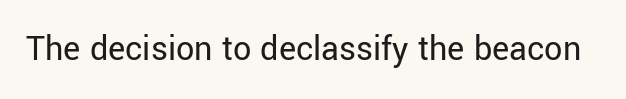
Is this a fixed-width face? No — the glyphs have proportional, varying widths. Vertical strokes here are truly vertical. Glance below the letters and you will spot only blank space. The face used here is a sans, in the tradition of grotesques and geometrics. The face looks like a standard text weight, possibly lighter. Short note: letters normally spaced.
